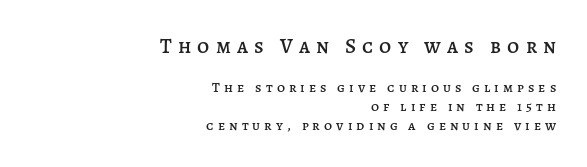
Bigger letters appear in the top chunk; the bottom chunk is reduced. If you drew a line through each stem, it would be perfectly vertical. The words here are not underlined. Each new line begins a customary step beneath the previous one. A flush-right, rag-left setting is used for this passage.
